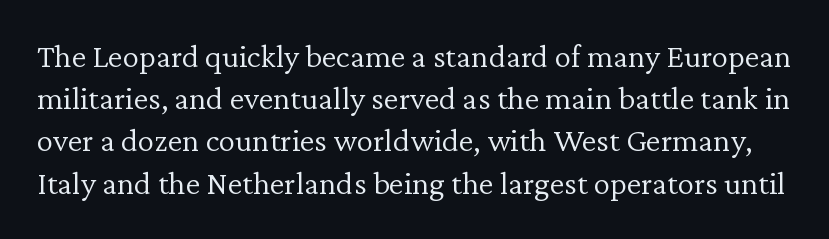
{"serif": "yes", "italic": "no", "bold": "no", "weight": "light", "width": "normal", "stroke_contrast": "low", "x_height": "medium", "monospaced": "no", "underline": "no", "line_spacing": "normal", "line_spacing_ratio": 1.28, "letter_spacing": "normal", "letter_spacing_em": 0.0, "glyph_px": 33}
